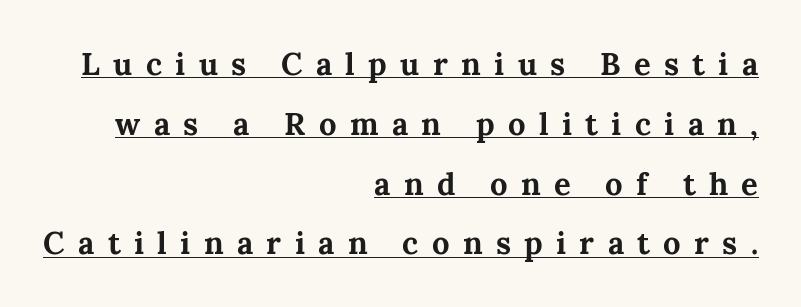
Q: Is the text bold? A: Yes.
Q: Is the text italic (slanted)? A: No, it is upright.
Q: Is the typeface a serif or a sans-serif typeface? A: Serif.
Q: Is the text underlined? A: Yes.
Q: How is the paragraph aligned? A: Right-aligned.
Q: Is the spacing between letters normal or unusually wide? A: Unusually wide.
Q: Is the spacing between lines tight, normal or loose? A: Loose.
Q: Width (condensed, normal, or wide)? A: Normal.
Q: Stroke contrast? A: Medium.
Q: x-height? A: Medium.
Q: Monospaced? A: No.
